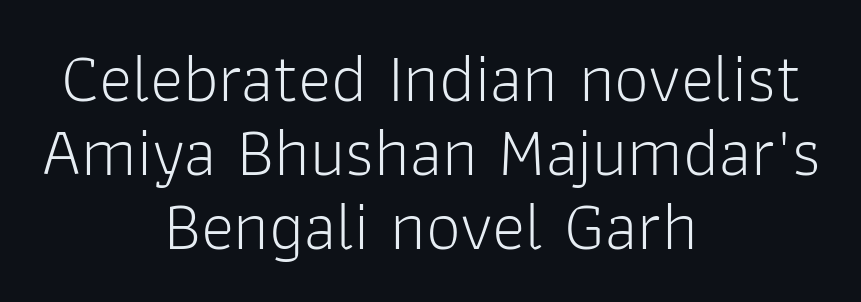
Q: Is the text bold? A: No.
Q: Is the text italic (slanted)? A: No, it is upright.
Q: Is the typeface a serif or a sans-serif typeface? A: Sans-serif.
Q: Is the text underlined? A: No.
Q: How is the paragraph aligned? A: Centered.
Q: Is the spacing between letters normal or unusually wide? A: Normal.
Q: Is the spacing between lines tight, normal or loose? A: Tight.
Q: Width (condensed, normal, or wide)? A: Normal.
Q: Stroke contrast? A: Low.
Q: x-height? A: Medium.
Q: Monospaced? A: No.
